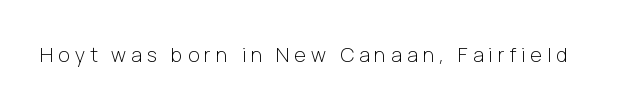
The image shows 20 px text type, upright; set unusually wide letter spacing (+0.25 em), not underlined.
